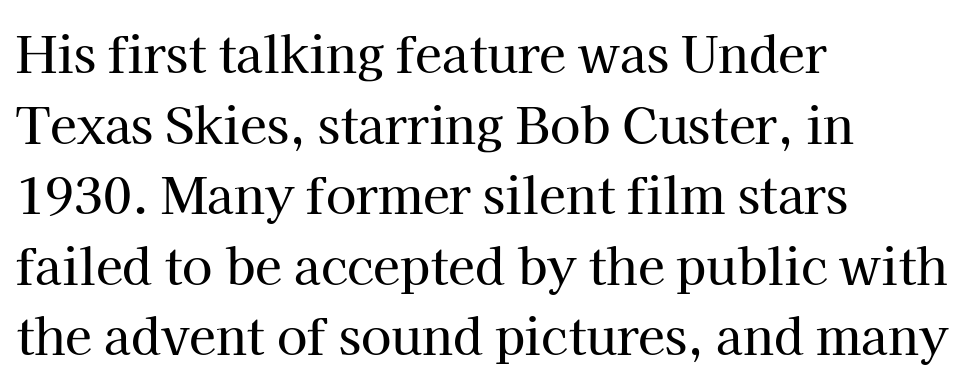
The image shows 49 px serif type, upright; set left-aligned, normal line spacing (1.44x), normal letter spacing, not underlined; high stroke contrast and a medium x-height.
